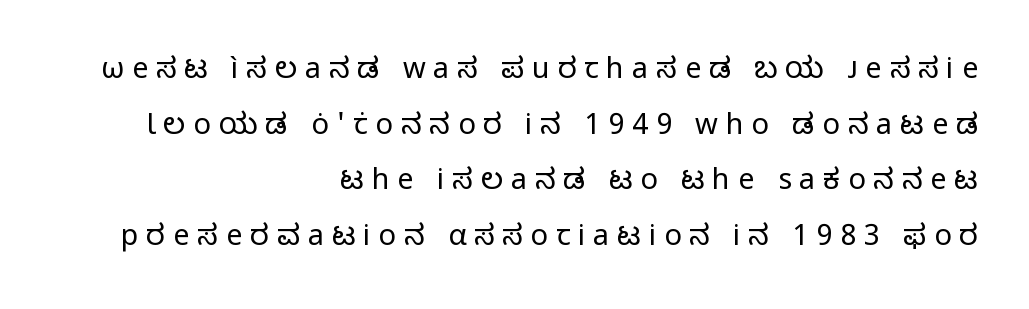
{"serif": "no", "italic": "no", "bold": "no", "weight": "regular", "width": "normal", "stroke_contrast": "low", "x_height": "medium", "monospaced": "no", "underline": "no", "align": "right", "line_spacing": "loose", "line_spacing_ratio": 1.92, "letter_spacing": "wide", "letter_spacing_em": 0.27, "glyph_px": 29}
